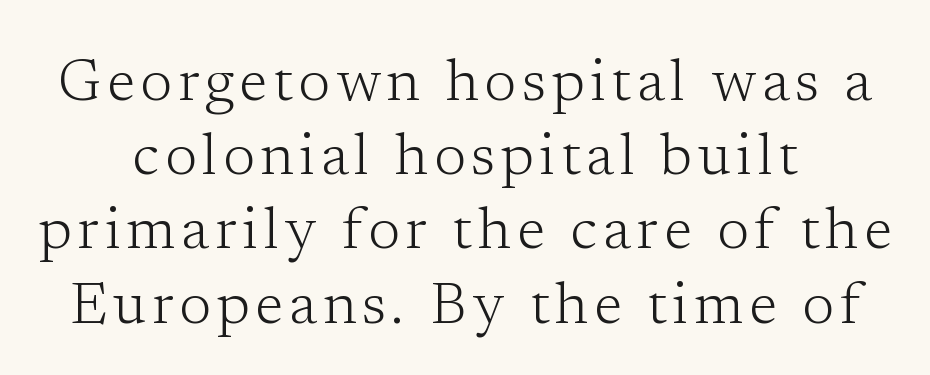
Is there much room between lines? A standard amount, neither cramped nor airy. The type sits square on the baseline with zero lean. A serif font was chosen for this passage. The gap between lines stays unmarked. Is this a fixed-width face? No — the glyphs have proportional, varying widths.
